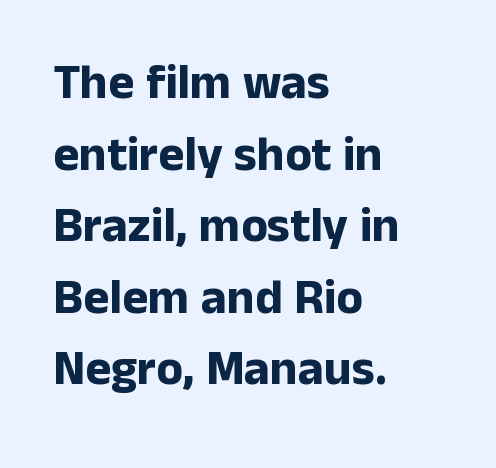
The image shows 49 px bold sans-serif type, upright; set left-aligned, normal line spacing (1.46x), normal letter spacing, not underlined; low stroke contrast and a medium x-height.
